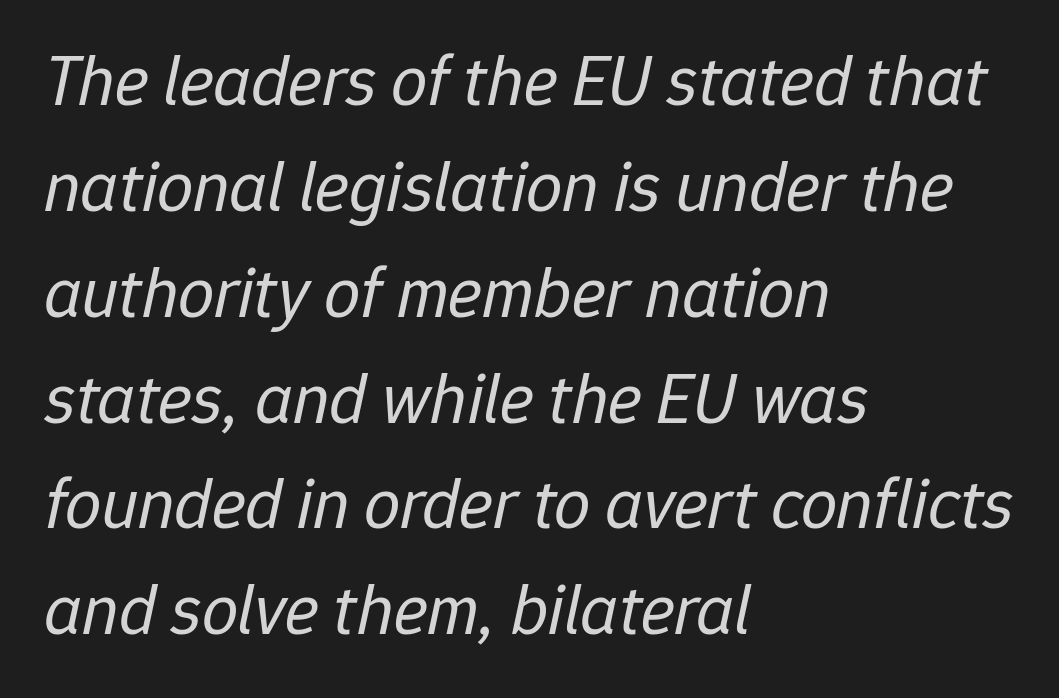
Character widths vary here, with narrow letters taking less room than wide ones. The rendering applies a slant to the glyphs. Unmarked baselines from the first word to the last. You could call the tracking neutral — neither tight nor loose. One-word summary of the alignment: left. The leading is moderate, giving the passage an even texture.
